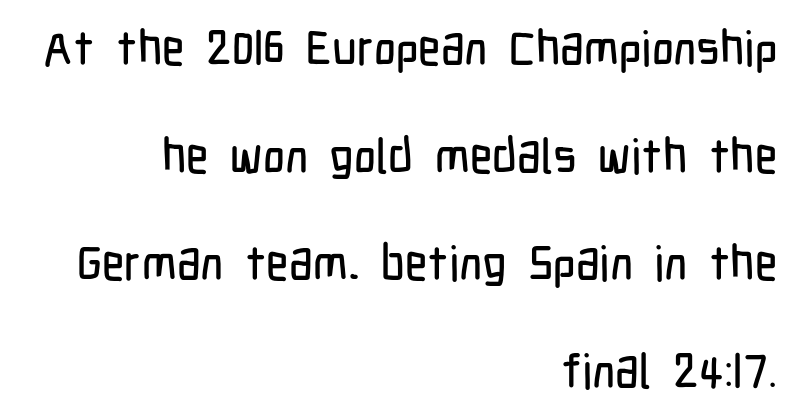
{"serif": "no", "italic": "no", "width": "condensed", "stroke_contrast": "low", "x_height": "medium", "monospaced": "no", "underline": "no", "align": "right", "line_spacing": "loose", "line_spacing_ratio": 2.24, "letter_spacing": "normal", "letter_spacing_em": 0.0, "glyph_px": 48}
